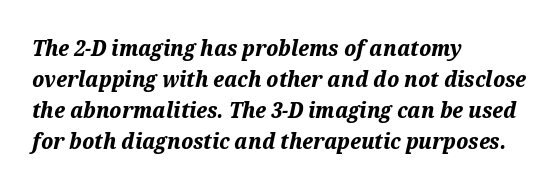
Inter-character spacing is left at the font's built-in metrics. These lines were composed using italics. These lines sit exactly where default settings would place them. This sample is left-justified, so line endings fall wherever the words run out. Anything drawn beneath the words? Only blank space.
